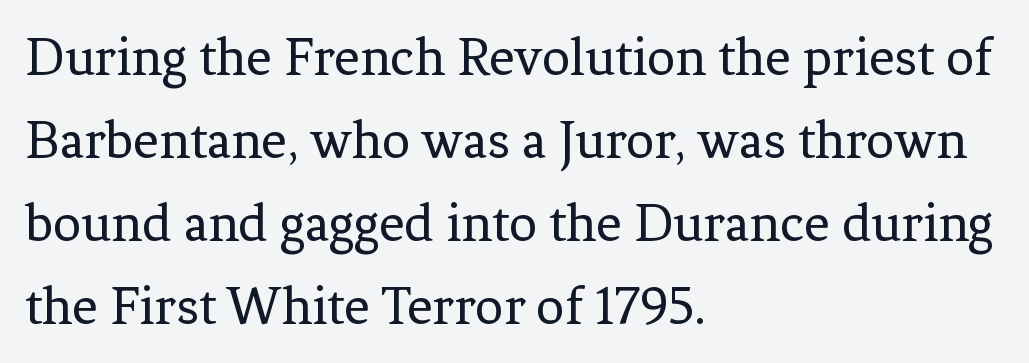
{"serif": "yes", "italic": "no", "bold": "no", "weight": "regular", "width": "normal", "stroke_contrast": "low", "x_height": "medium", "monospaced": "no", "underline": "no", "align": "left", "line_spacing": "normal", "line_spacing_ratio": 1.48, "letter_spacing": "normal", "letter_spacing_em": 0.0, "glyph_px": 56}
